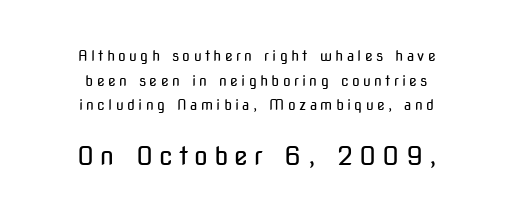
The image shows 25 px text type, upright; set centered, line spacing 1.76x, unusually wide letter spacing (+0.24 em), not underlined; the second (bottom) block is 1.79x larger.
